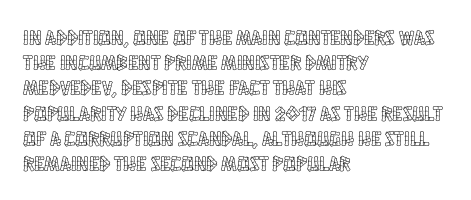
Q: Is the text italic (slanted)? A: No, it is upright.
Q: Is the text underlined? A: No.
Q: How is the paragraph aligned? A: Left-aligned.
Q: Is the spacing between letters normal or unusually wide? A: Normal.
